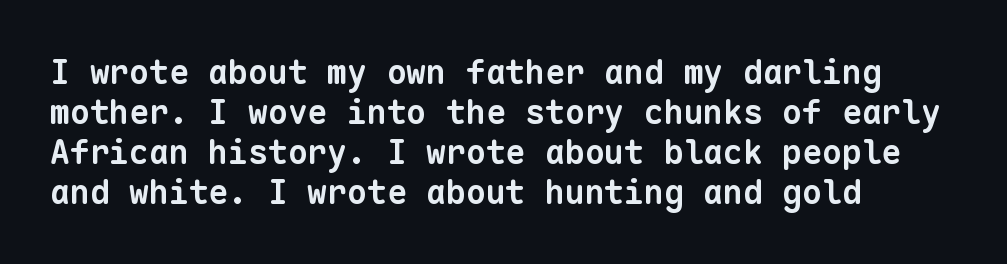
Examine the stroke ends and you'll find no serifs. Anything drawn beneath the words? Only blank space. No extra tracking has been applied to these lines. Is this a fixed-width face? Yes — each glyph sits in an identical cell. The setting favours the left margin, as ordinary paragraphs usually do.
